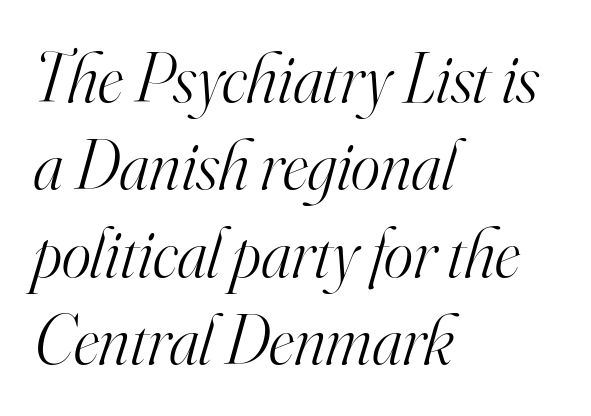
The type is set solid horizontally, with unmodified tracking. Descenders hang freely into open space. The text block is weighted toward the left margin, trailing off unevenly rightward. Interline gaps are of average width in this sample.
